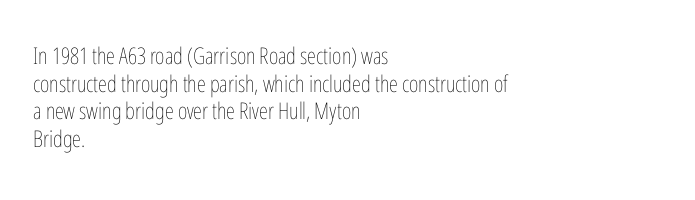
Q: Is the text bold? A: No.
Q: Is the text italic (slanted)? A: No, it is upright.
Q: Is the text underlined? A: No.
Q: How is the paragraph aligned? A: Left-aligned.
Q: Is the spacing between letters normal or unusually wide? A: Normal.
